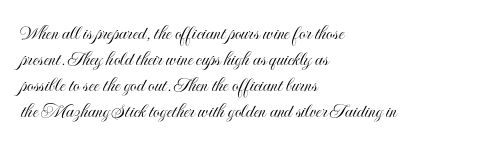
Q: Is the text italic (slanted)? A: Yes.
Q: Is the text underlined? A: No.
Q: How is the paragraph aligned? A: Left-aligned.
Q: Is the spacing between letters normal or unusually wide? A: Normal.
